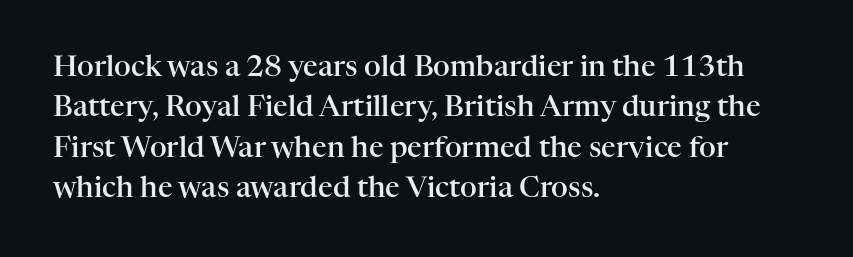
The image shows 29 px semibold serif type, upright; set left-aligned, normal line spacing (1.39x), normal letter spacing, not underlined; high stroke contrast and a medium x-height.
